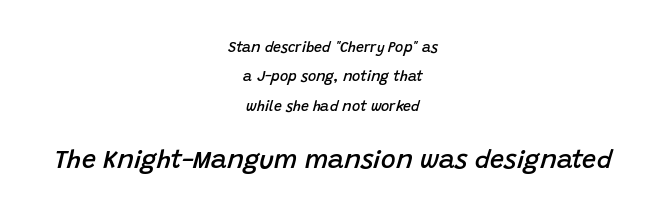
Anything drawn beneath the words? Only blank space. Look at the glyph heights: the lower group is clearly the bigger setting. Spacing between characters is what you'd get straight out of the box. The text carries the slant typical of an italic or oblique font. In terms of weight, the rendering is demibold, just under bold. Leading is clearly above the norm, producing a sparse column.
